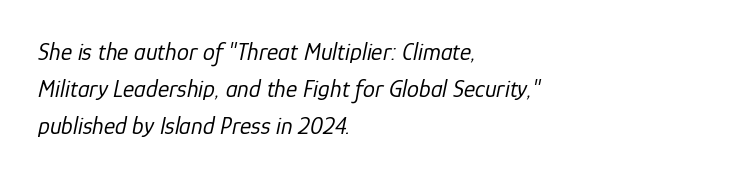
Q: Is the text bold? A: No.
Q: Is the text italic (slanted)? A: Yes, it leans right by about 12 degrees.
Q: Is the text underlined? A: No.
Q: How is the paragraph aligned? A: Left-aligned.
Q: Is the spacing between letters normal or unusually wide? A: Normal.
Q: Is the spacing between lines tight, normal or loose? A: Normal.
